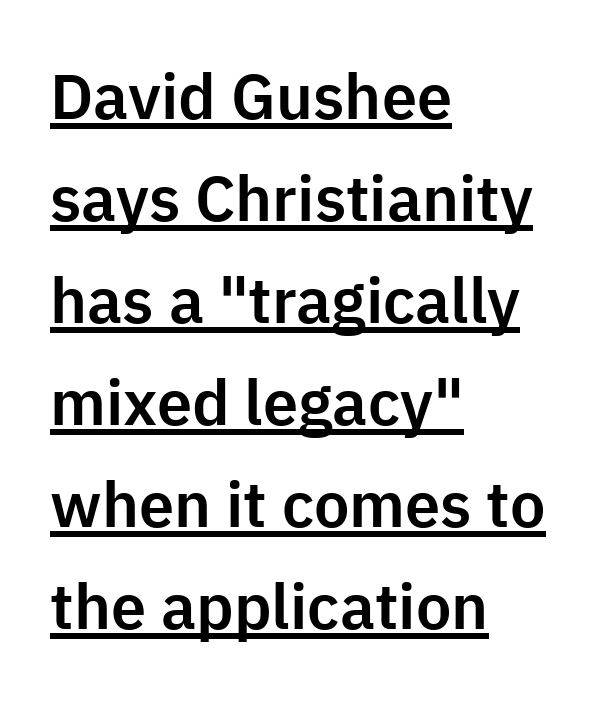
The image shows 63 px sans-serif type, upright; set left-aligned, normal line spacing (1.62x), normal letter spacing, underlined; low stroke contrast and a medium x-height.
